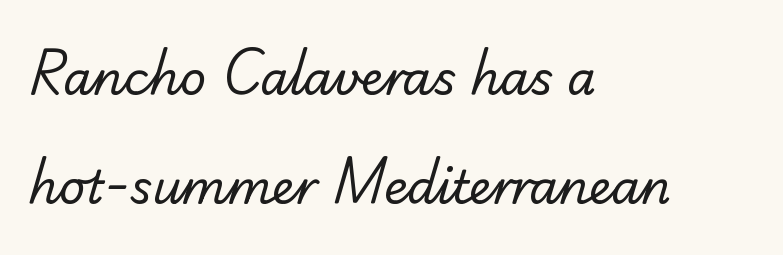
{"serif": "no", "bold": "no", "weight": "regular", "width": "normal", "stroke_contrast": "low", "x_height": "small", "monospaced": "no", "underline": "no", "align": "left", "line_spacing": "loose", "line_spacing_ratio": 2.36, "letter_spacing": "normal", "letter_spacing_em": 0.0, "glyph_px": 46}
